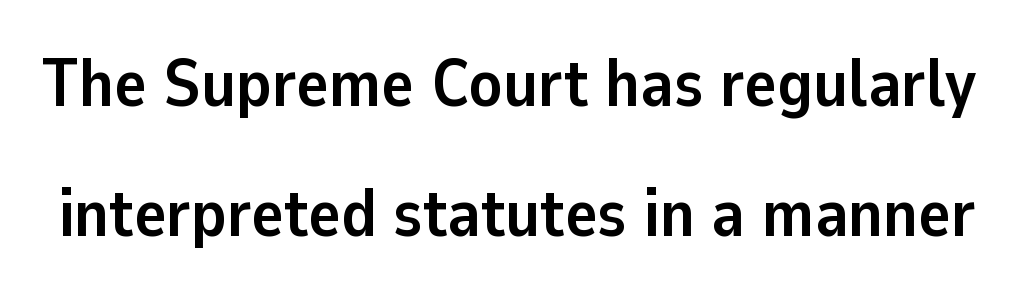
The image shows 68 px semibold sans-serif type, upright; set loose line spacing (1.91x), normal letter spacing, not underlined; low stroke contrast and a medium x-height.
